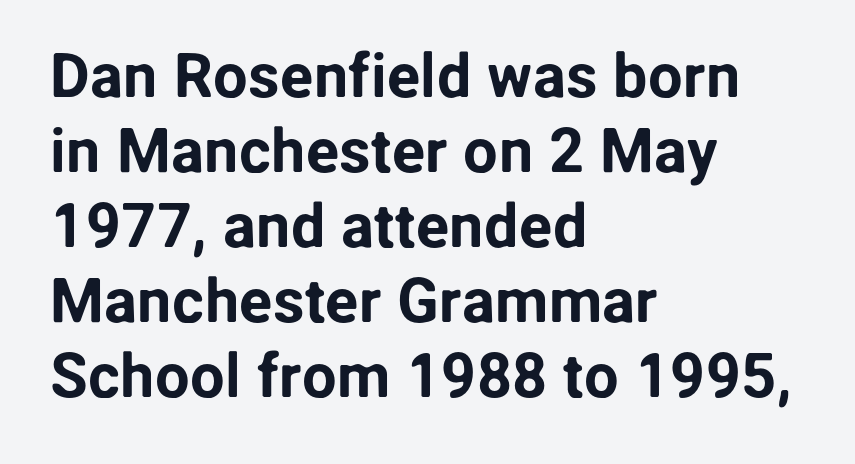
Students, note that the glyphs here touch the page at normal intervals. Only glyphs here, with clear space below each row. A sans-serif font was chosen for this passage. The axis of the letterforms is exactly vertical. Layout note: lines flush left.
